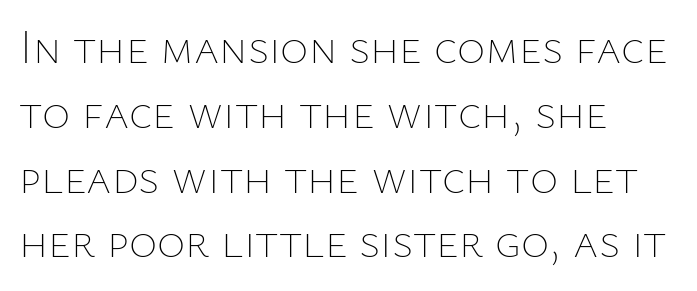
Q: Is the text bold? A: No.
Q: Is the text italic (slanted)? A: No, it is upright.
Q: Is the text underlined? A: No.
Q: How is the paragraph aligned? A: Left-aligned.
Q: Is the spacing between letters normal or unusually wide? A: Normal.
Q: Is the spacing between lines tight, normal or loose? A: Normal.
Q: Width (condensed, normal, or wide)? A: Normal.
Q: Stroke contrast? A: Low.
Q: x-height? A: Medium.
Q: Monospaced? A: No.
